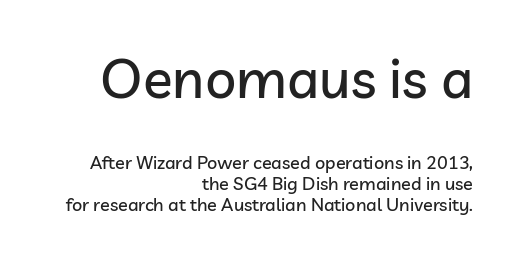
Every character sits straight up, as roman type does. Spacing verdict: proportional, widths tailored to each character. Layout note: lines flush right. The string is rendered with underlining switched off. Tracking value appears to be zero — textbook default spacing.
